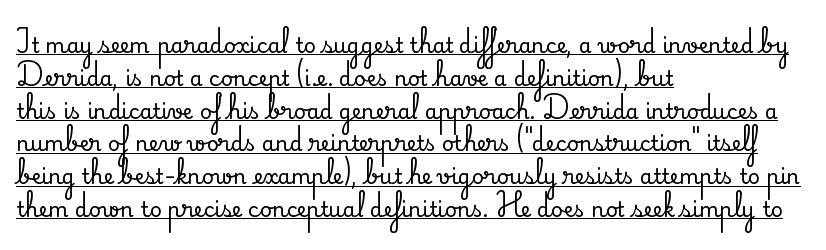
Alignment: flush left. A rule runs beneath these lines of type. Designer's note — italics off, roman on. The letters sit at their default tracking, neither squeezed nor spread. The rows are spaced the way most documents space them.
